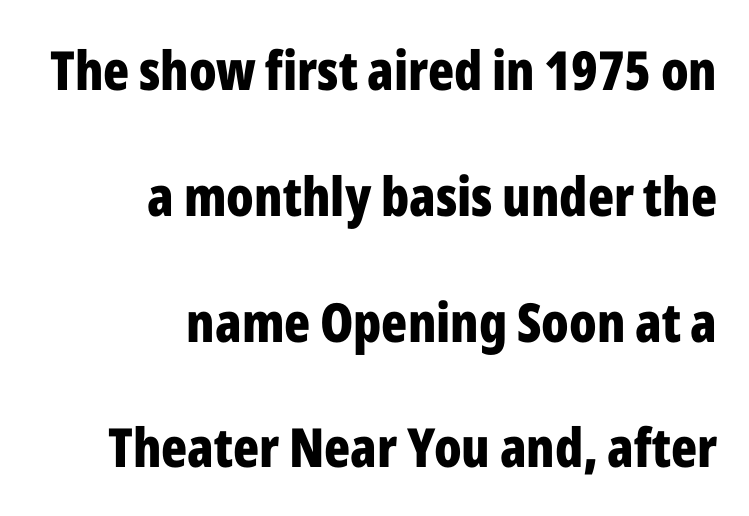
Q: Is the text bold? A: Yes.
Q: Is the text italic (slanted)? A: No, it is upright.
Q: Is the typeface a serif or a sans-serif typeface? A: Sans-serif.
Q: Is the text underlined? A: No.
Q: How is the paragraph aligned? A: Right-aligned.
Q: Is the spacing between letters normal or unusually wide? A: Normal.
Q: Is the spacing between lines tight, normal or loose? A: Loose.
Q: Width (condensed, normal, or wide)? A: Condensed.
Q: Stroke contrast? A: Low.
Q: x-height? A: Medium.
Q: Monospaced? A: No.
